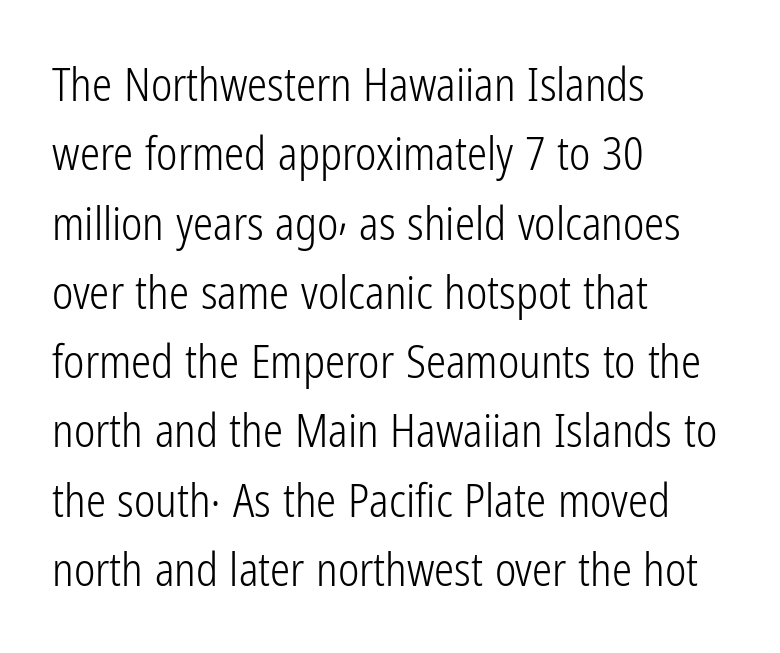
The image shows 45 px light, condensed sans-serif type, upright; set left-aligned, normal line spacing (1.54x), normal letter spacing, not underlined; low stroke contrast and a medium x-height.
